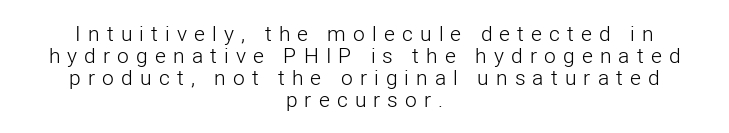
Nope, not italic — everything's standing straight. Glance below the letters and you will spot only blank space. Does extra space separate the letters? Yes, quite a lot of it. Centered paragraph, ragged on both sides. Closely set lines give the paragraph a compact silhouette. Weight: not bold — regular or lighter.
